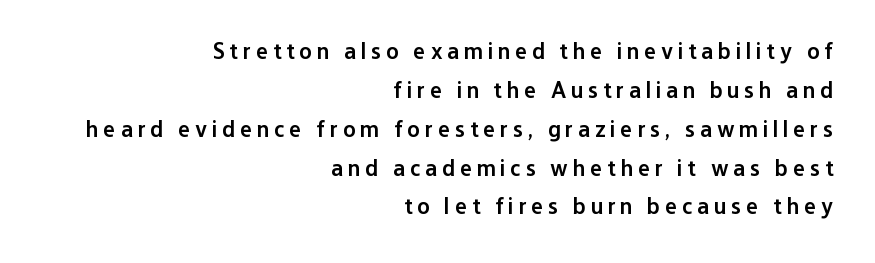
{"italic": "no", "bold": "semi", "underline": "no", "align": "right", "line_spacing": "normal", "line_spacing_ratio": 1.69, "letter_spacing": "wide", "letter_spacing_em": 0.21, "glyph_px": 23}
